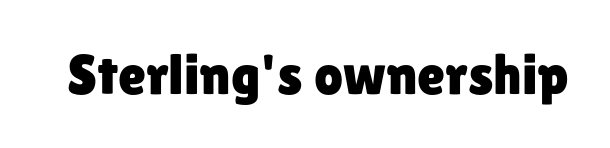
The image shows 57 px sans-serif type, upright; set normal letter spacing, not underlined; low stroke contrast and a medium x-height.
